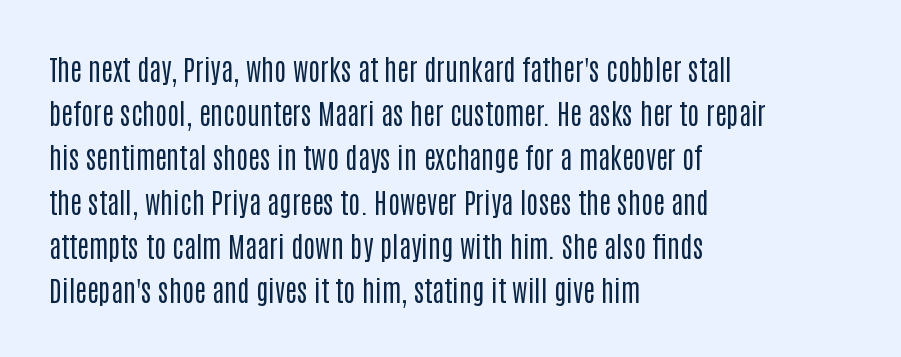
{"serif": "no", "italic": "no", "bold": "no", "weight": "regular", "width": "condensed", "stroke_contrast": "low", "x_height": "large", "monospaced": "no", "underline": "no", "align": "left", "line_spacing": "normal", "line_spacing_ratio": 1.58, "letter_spacing": "normal", "letter_spacing_em": 0.0, "glyph_px": 28}
